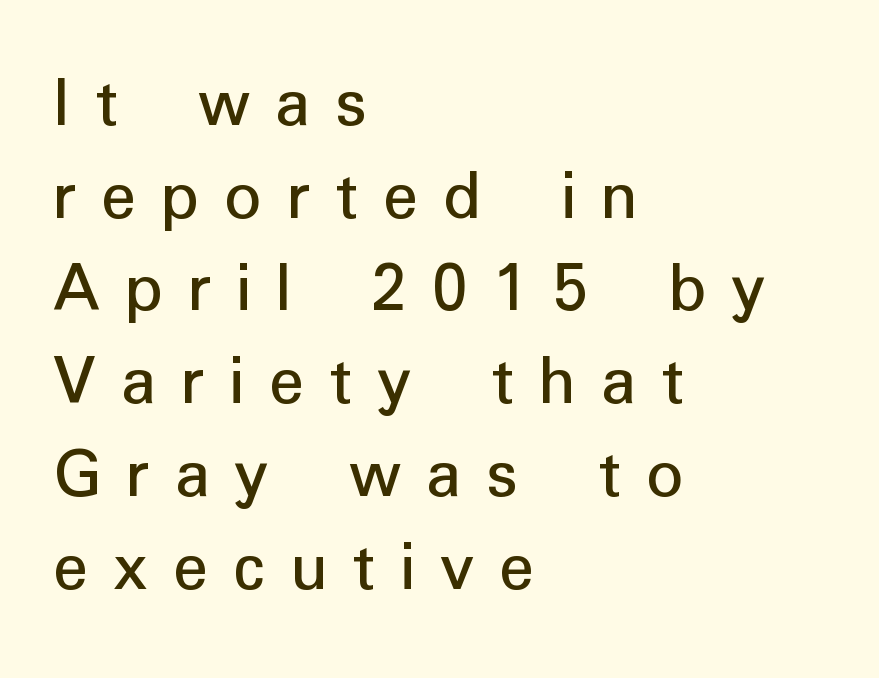
{"serif": "no", "italic": "no", "bold": "no", "weight": "regular", "width": "normal", "stroke_contrast": "low", "x_height": "medium", "monospaced": "no", "underline": "no", "align": "left", "line_spacing": "normal", "line_spacing_ratio": 1.27, "letter_spacing": "wide", "letter_spacing_em": 0.34, "glyph_px": 73}
